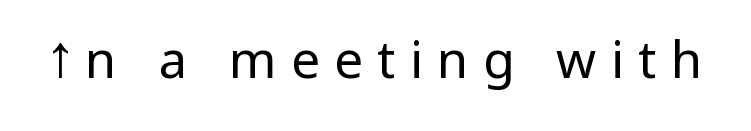
Q: Is the text bold? A: No.
Q: Is the text italic (slanted)? A: No, it is upright.
Q: Is the typeface a serif or a sans-serif typeface? A: Sans-serif.
Q: Is the text underlined? A: No.
Q: Is the spacing between letters normal or unusually wide? A: Unusually wide.
Q: Width (condensed, normal, or wide)? A: Normal.
Q: Stroke contrast? A: Low.
Q: x-height? A: Medium.
Q: Monospaced? A: No.
